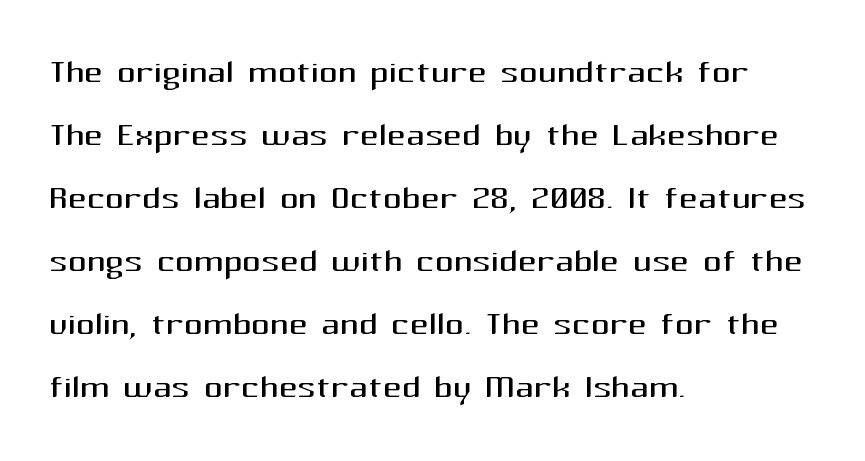
Q: Is the text bold? A: No.
Q: Is the text italic (slanted)? A: No, it is upright.
Q: Is the typeface a serif or a sans-serif typeface? A: Sans-serif.
Q: Is the text underlined? A: No.
Q: How is the paragraph aligned? A: Left-aligned.
Q: Is the spacing between letters normal or unusually wide? A: Normal.
Q: Is the spacing between lines tight, normal or loose? A: Normal.
Q: Width (condensed, normal, or wide)? A: Normal.
Q: Stroke contrast? A: Medium.
Q: x-height? A: Medium.
Q: Monospaced? A: No.
